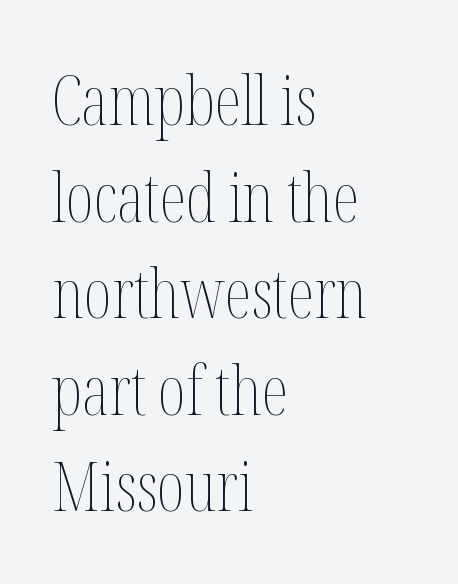
The space beneath each line is pristine and unruled. The font sits on the lighter half of the weight spectrum, regular included. The letters sit at their default tracking, neither squeezed nor spread. Students, observe: this is what conventionally led text looks like.
